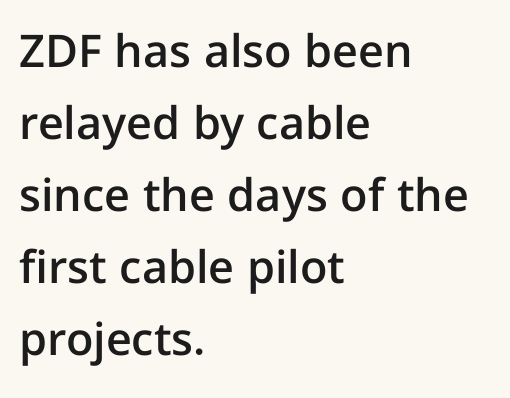
Q: Is the text bold? A: Semi-bold.
Q: Is the text italic (slanted)? A: No, it is upright.
Q: Is the typeface a serif or a sans-serif typeface? A: Sans-serif.
Q: Is the text underlined? A: No.
Q: How is the paragraph aligned? A: Left-aligned.
Q: Is the spacing between letters normal or unusually wide? A: Normal.
Q: Is the spacing between lines tight, normal or loose? A: Normal.
Q: Width (condensed, normal, or wide)? A: Normal.
Q: Stroke contrast? A: Low.
Q: x-height? A: Medium.
Q: Monospaced? A: No.
